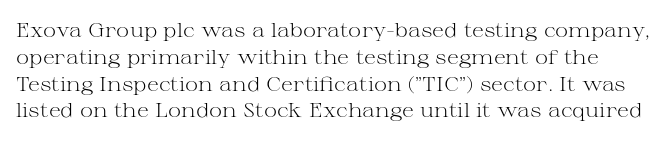
Q: Is the text bold? A: No.
Q: Is the text italic (slanted)? A: No, it is upright.
Q: Is the text underlined? A: No.
Q: Is the spacing between letters normal or unusually wide? A: Normal.
Q: Is the spacing between lines tight, normal or loose? A: Normal.
